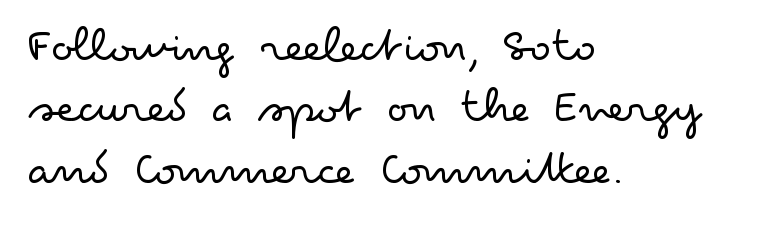
The image shows 50 px light, wide sans-serif type, upright; set left-aligned, line spacing 1.23x, normal letter spacing, not underlined; low stroke contrast and a small x-height.
